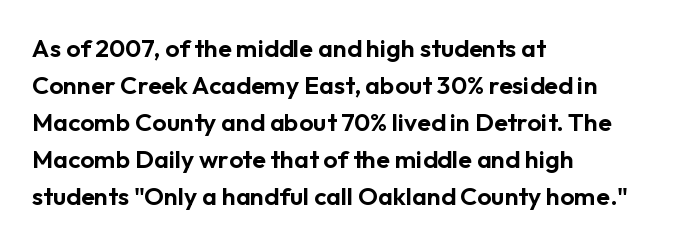
The image shows 25 px text type, upright; set left-aligned, normal line spacing (1.48x), normal letter spacing, not underlined.
